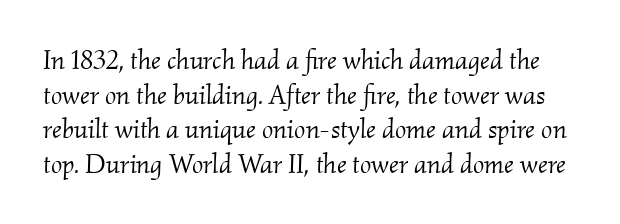
Honestly, the letter spacing is just normal — you wouldn't notice it. Style check: oblique. The vertical gap from one line to the next is medium. A light-to-regular cut is what we see here. Check under the words: just untouched page.
